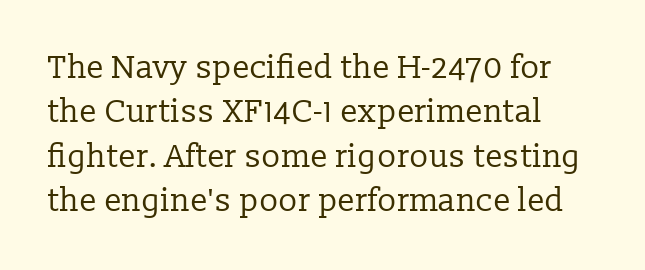
{"serif": "yes", "italic": "no", "bold": "no", "weight": "regular", "width": "normal", "stroke_contrast": "low", "x_height": "medium", "monospaced": "no", "underline": "no", "line_spacing": "normal", "line_spacing_ratio": 1.39, "letter_spacing": "normal", "letter_spacing_em": 0.0, "glyph_px": 32}
